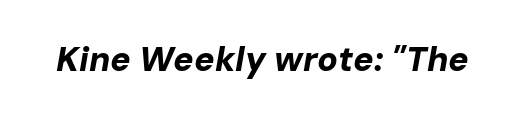
Q: Is the text bold? A: Yes.
Q: Is the text italic (slanted)? A: Yes, it leans right by about 10 degrees.
Q: Is the text underlined? A: No.
Q: Is the spacing between letters normal or unusually wide? A: Normal.
Q: Width (condensed, normal, or wide)? A: Normal.
Q: Stroke contrast? A: Low.
Q: x-height? A: Medium.
Q: Monospaced? A: No.
